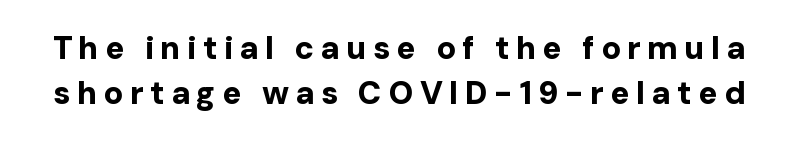
Q: Is the text bold? A: Yes.
Q: Is the text italic (slanted)? A: No, it is upright.
Q: Is the typeface a serif or a sans-serif typeface? A: Sans-serif.
Q: Is the text underlined? A: No.
Q: Is the spacing between letters normal or unusually wide? A: Unusually wide.
Q: Is the spacing between lines tight, normal or loose? A: Normal.
Q: Width (condensed, normal, or wide)? A: Normal.
Q: Stroke contrast? A: Low.
Q: x-height? A: Medium.
Q: Monospaced? A: No.
